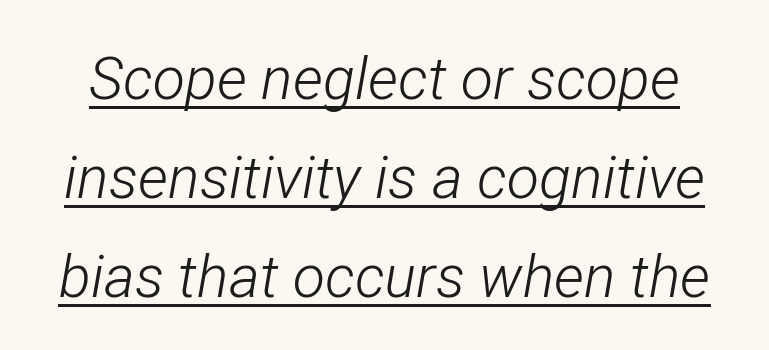
{"italic": "yes", "lean": "right", "slant_degrees": 12, "bold": "no", "weight": "light", "width": "condensed", "stroke_contrast": "low", "x_height": "medium", "monospaced": "no", "underline": "yes", "line_spacing": "normal", "line_spacing_ratio": 1.68, "letter_spacing": "normal", "letter_spacing_em": 0.0, "glyph_px": 59}
